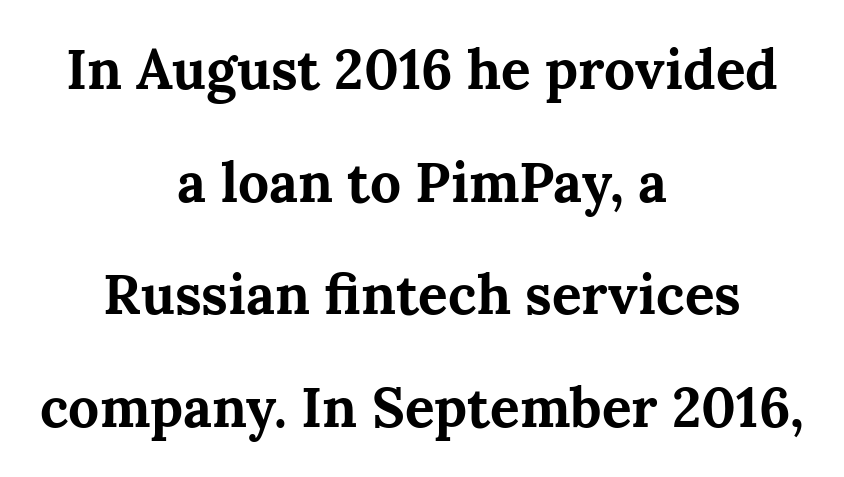
The typeface chosen for these lines features serifs. Is there any slant? The stems are plumb. Vertical spacing — loose. Only glyphs here, with clear space below each row. These lines keep a tight, regular rhythm from letter to letter.
